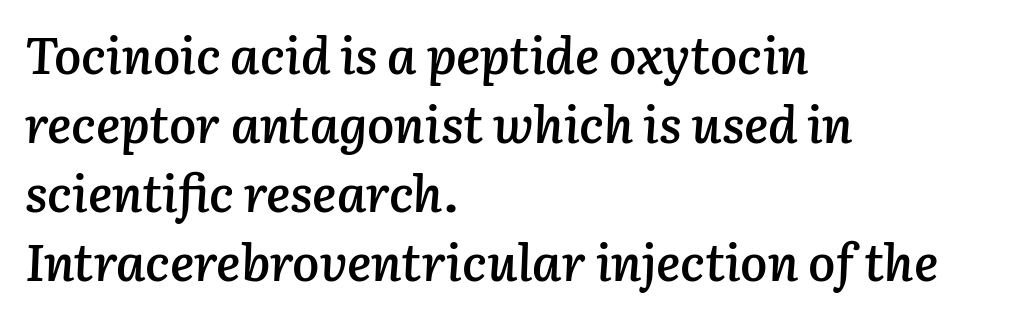
{"italic": "yes", "lean": "right", "slant_degrees": 3, "bold": "semi", "weight": "semibold", "width": "normal", "stroke_contrast": "low", "x_height": "medium", "monospaced": "no", "underline": "no", "align": "left", "line_spacing": "normal", "line_spacing_ratio": 1.35, "letter_spacing": "normal", "letter_spacing_em": 0.0, "glyph_px": 51}
